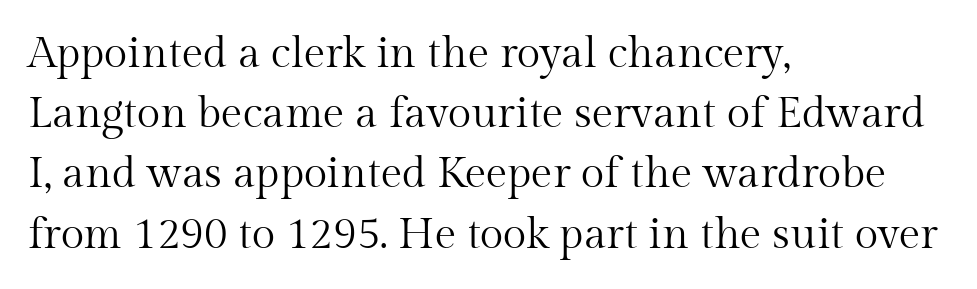
The zone under the glyphs is completely vacant. These glyphs show unthickened strokes, regular width or finer. Each letter's strokes conclude with small projecting serifs. The text block is weighted toward the left margin, trailing off unevenly rightward. Think of a printed novel: that variable character pitch is what you see here.
